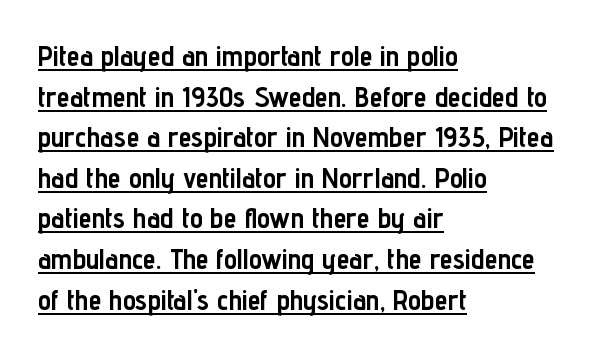
Q: Is the text bold? A: Yes.
Q: Is the text italic (slanted)? A: No, it is upright.
Q: Is the typeface a serif or a sans-serif typeface? A: Sans-serif.
Q: Is the text underlined? A: Yes.
Q: How is the paragraph aligned? A: Left-aligned.
Q: Is the spacing between letters normal or unusually wide? A: Normal.
Q: Is the spacing between lines tight, normal or loose? A: Normal.
Q: Width (condensed, normal, or wide)? A: Condensed.
Q: Stroke contrast? A: Low.
Q: x-height? A: Medium.
Q: Monospaced? A: No.
